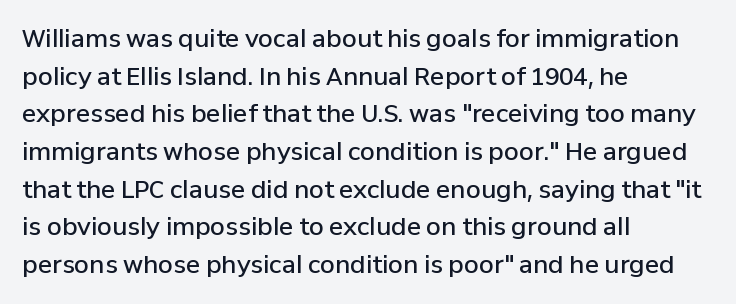
{"italic": "no", "bold": "semi", "underline": "no", "align": "left", "line_spacing": "normal", "line_spacing_ratio": 1.57, "letter_spacing": "normal", "letter_spacing_em": 0.0, "glyph_px": 24}
